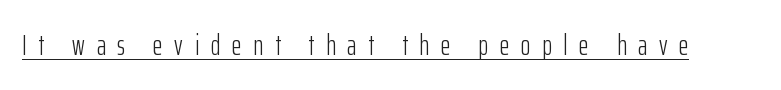
The image shows 29 px light, condensed sans-serif type, upright; set unusually wide letter spacing (+0.41 em), underlined; low stroke contrast and a medium x-height.
